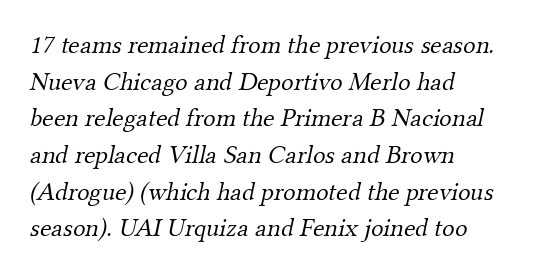
Interline gaps are of average width in this sample. The face looks like a standard text weight, possibly lighter. The line texture is even and compact thanks to regular tracking. Just letters on the line, the space beneath them empty. This sample is left-justified, so line endings fall wherever the words run out.
